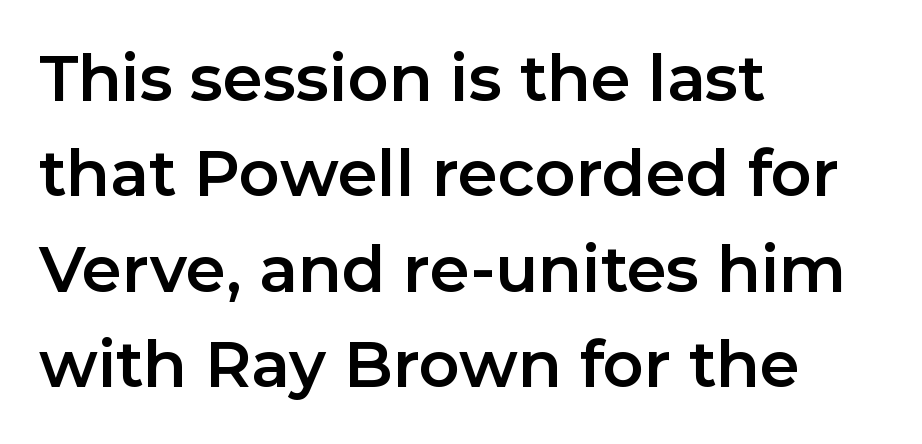
{"serif": "no", "italic": "no", "width": "normal", "stroke_contrast": "low", "x_height": "medium", "monospaced": "no", "underline": "no", "align": "left", "line_spacing": "normal", "line_spacing_ratio": 1.49, "letter_spacing": "normal", "letter_spacing_em": 0.0, "glyph_px": 64}
